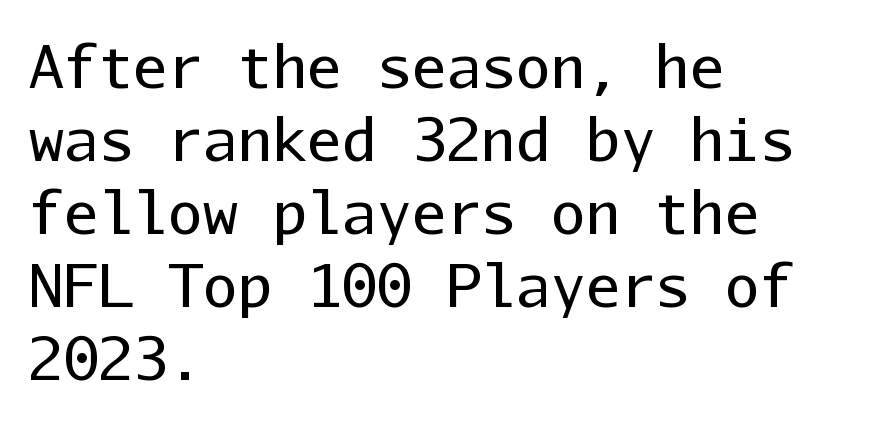
Q: Is the text bold? A: No.
Q: Is the text italic (slanted)? A: No, it is upright.
Q: Is the typeface a serif or a sans-serif typeface? A: Sans-serif.
Q: Is the text underlined? A: No.
Q: How is the paragraph aligned? A: Left-aligned.
Q: Is the spacing between letters normal or unusually wide? A: Normal.
Q: Is the spacing between lines tight, normal or loose? A: Normal.
Q: Width (condensed, normal, or wide)? A: Normal.
Q: Stroke contrast? A: Low.
Q: x-height? A: Medium.
Q: Monospaced? A: Yes.
